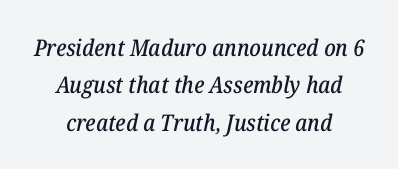
The image shows 23 px text type, italic (leaning right); set centered, normal line spacing (1.62x), normal letter spacing, not underlined.
